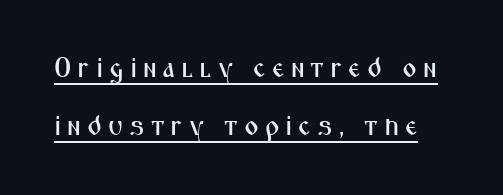
The image shows 28 px condensed sans-serif type, upright; set loose line spacing (2.07x), unusually wide letter spacing (+0.21 em), underlined; medium stroke contrast and a medium x-height.
